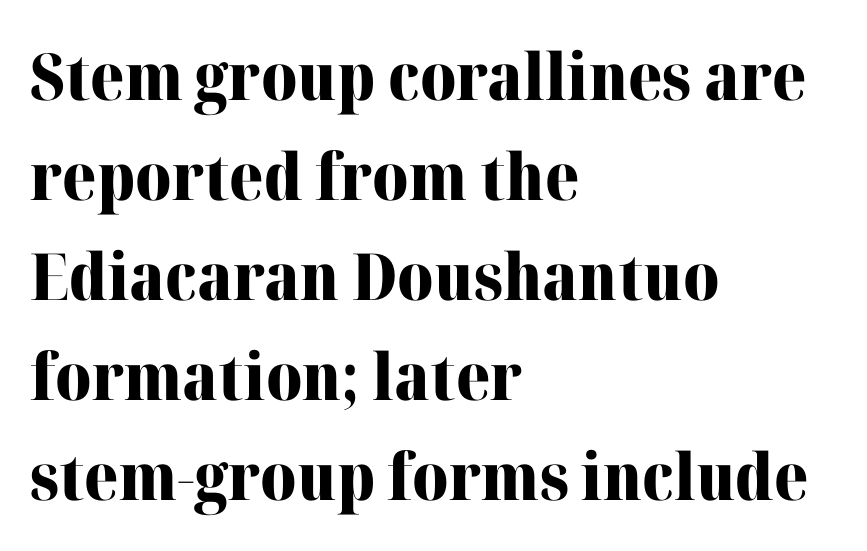
The image shows 65 px heavy serif type, upright; set left-aligned, normal line spacing (1.54x), normal letter spacing, not underlined; high stroke contrast and a medium x-height.
